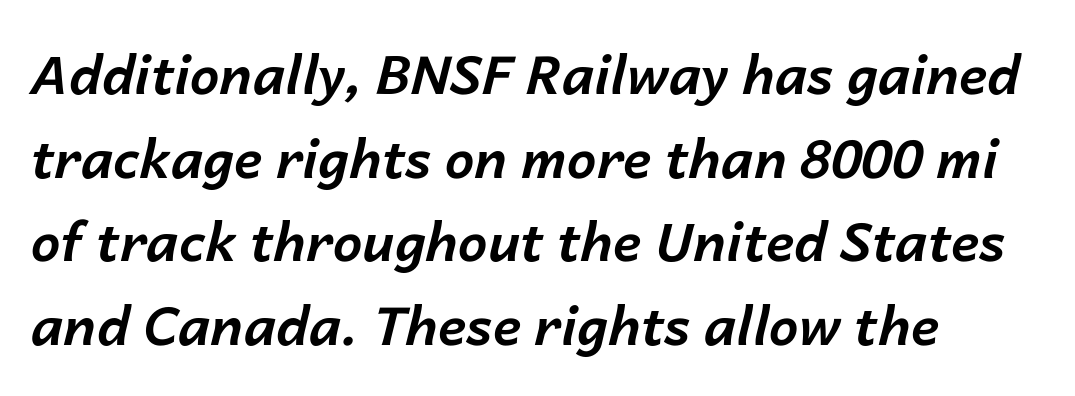
Left-aligned paragraph, ragged on the right. The strip under each line holds only bare page. Notice how the stems are inclined rather than vertical — that's the hallmark of italics. Typesetter's note: full bold, strokes at maximum text heaviness. The letters sit at their default tracking, neither squeezed nor spread. This sample has the flowing, uneven cadence of proportional lettering.
